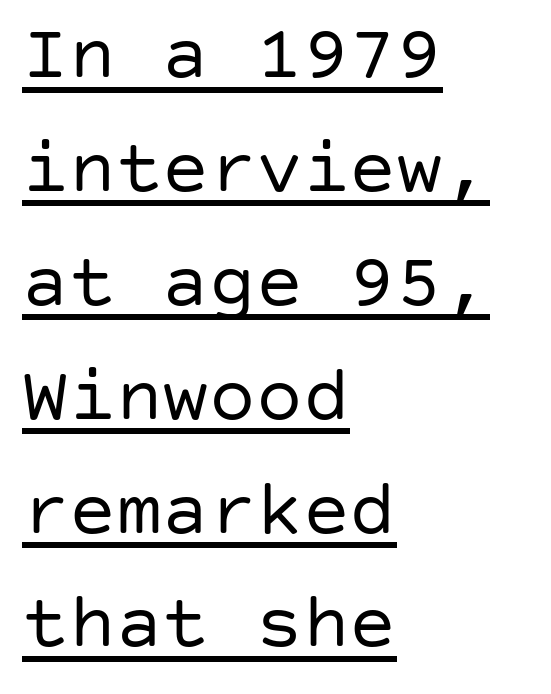
The image shows 78 px regular-weight sans-serif type, upright; set left-aligned, normal line spacing (1.46x), normal letter spacing, underlined; low stroke contrast and a large x-height.
